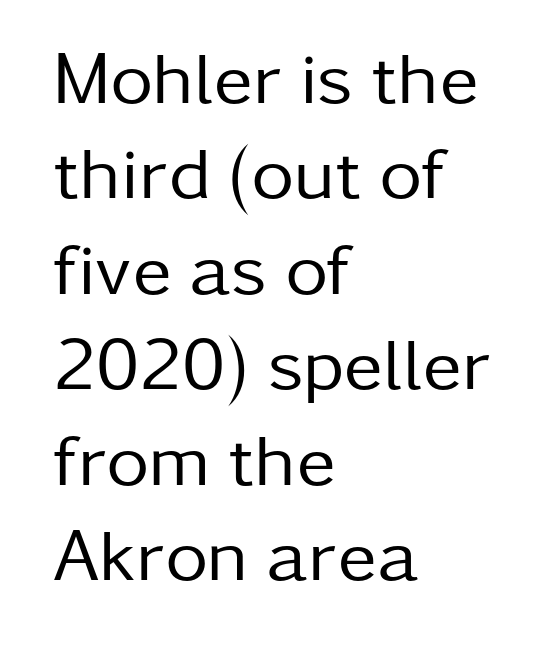
The image shows 74 px regular-weight sans-serif type, upright; set left-aligned, normal line spacing (1.29x), normal letter spacing, not underlined; low stroke contrast and a medium x-height.
